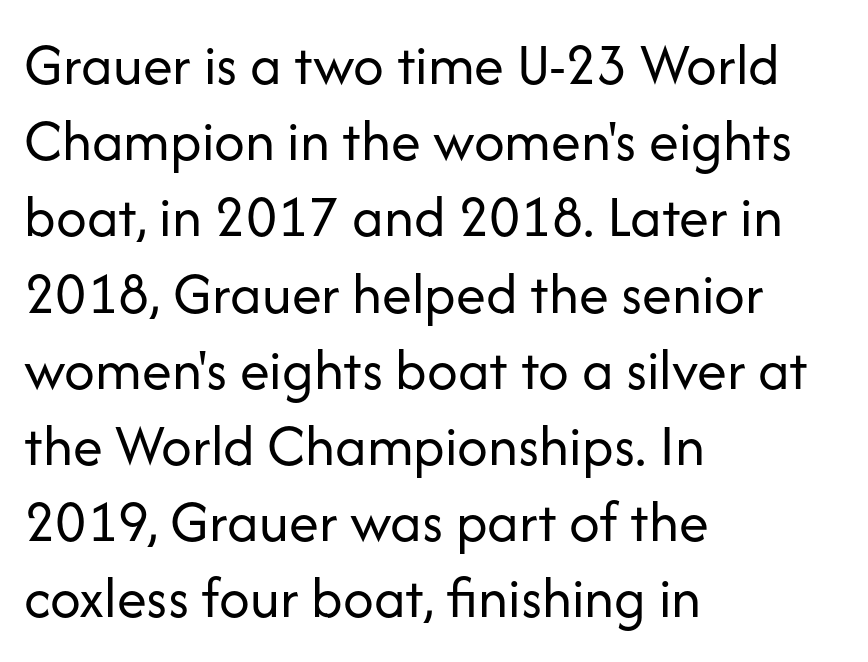
Q: Is the text bold? A: No.
Q: Is the text italic (slanted)? A: No, it is upright.
Q: Is the typeface a serif or a sans-serif typeface? A: Sans-serif.
Q: Is the text underlined? A: No.
Q: How is the paragraph aligned? A: Left-aligned.
Q: Is the spacing between letters normal or unusually wide? A: Normal.
Q: Is the spacing between lines tight, normal or loose? A: Normal.
Q: Width (condensed, normal, or wide)? A: Normal.
Q: Stroke contrast? A: Low.
Q: x-height? A: Medium.
Q: Monospaced? A: No.
